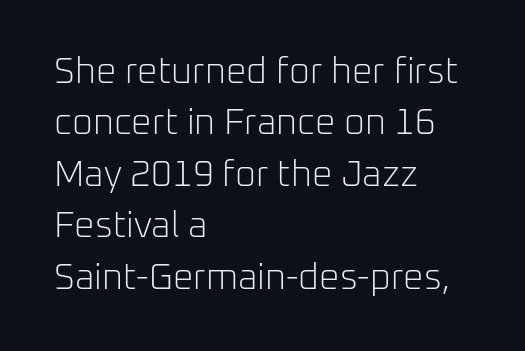
A typesetter would call this proportional, since set widths differ per character. No feet cap the strokes, marking this as sans-serif type. A quiet, ordinary-to-light weight characterises the typeface. This rendering features lettering with no underline. Rows of type keep a routine distance in the vertical direction.
